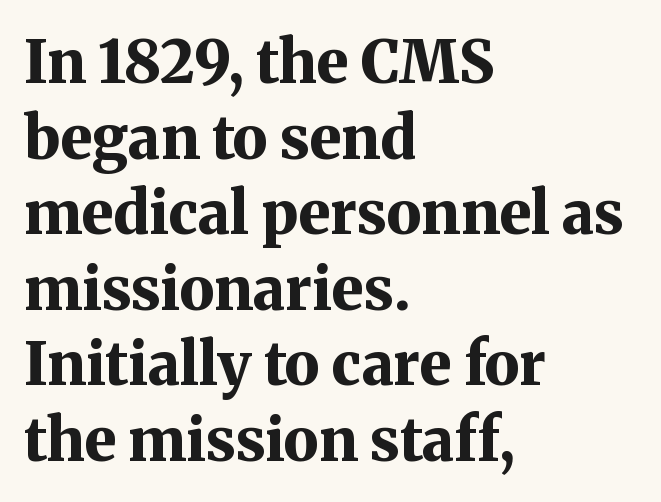
{"serif": "yes", "italic": "no", "bold": "yes", "weight": "bold", "width": "normal", "stroke_contrast": "medium", "x_height": "medium", "monospaced": "no", "underline": "no", "align": "left", "line_spacing": "normal", "line_spacing_ratio": 1.28, "letter_spacing": "normal", "letter_spacing_em": 0.0, "glyph_px": 59}
